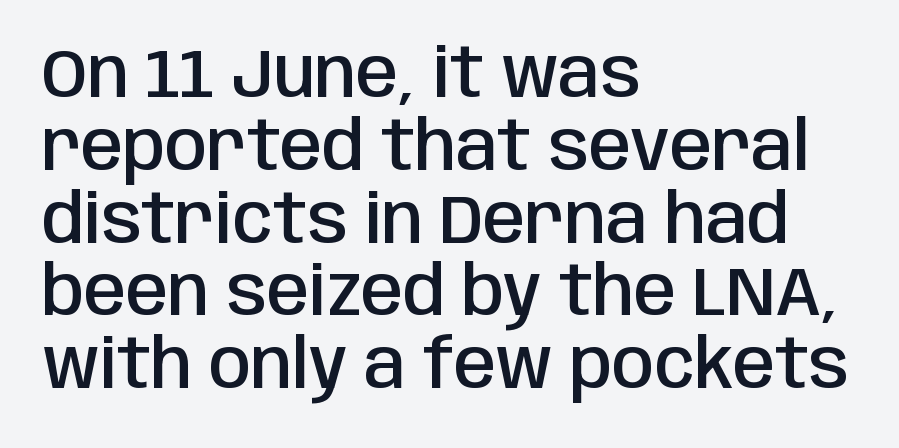
Q: Is the text bold? A: Semi-bold.
Q: Is the text italic (slanted)? A: No, it is upright.
Q: Is the typeface a serif or a sans-serif typeface? A: Sans-serif.
Q: Is the text underlined? A: No.
Q: How is the paragraph aligned? A: Left-aligned.
Q: Is the spacing between letters normal or unusually wide? A: Normal.
Q: Is the spacing between lines tight, normal or loose? A: Tight.
Q: Width (condensed, normal, or wide)? A: Condensed.
Q: Stroke contrast? A: Low.
Q: x-height? A: Large.
Q: Monospaced? A: No.
